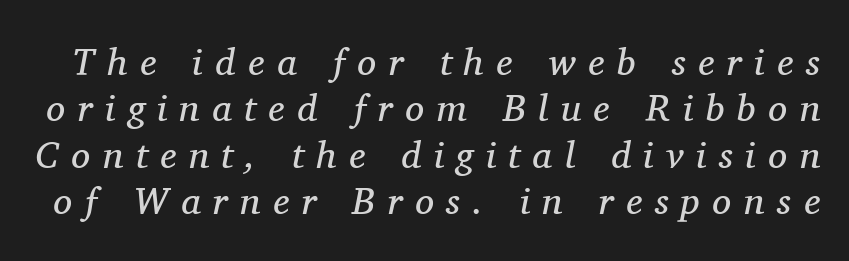
The image shows 38 px regular-weight serif type, italic (leaning right); set line spacing 1.22x, unusually wide letter spacing (+0.33 em), not underlined; medium stroke contrast and a medium x-height.
